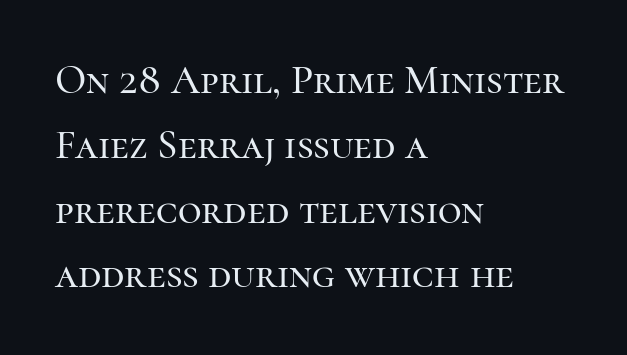
The image shows 41 px serif type, upright; set left-aligned, normal line spacing (1.58x), normal letter spacing, not underlined; high stroke contrast and a medium x-height.
